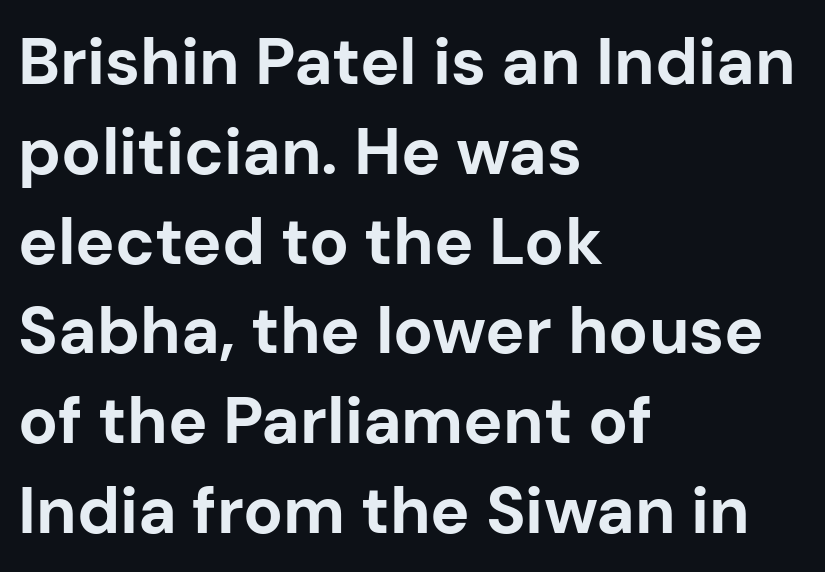
If you drew a line through each stem, it would be perfectly vertical. Looks like regular typesetting: each glyph gets only the width it needs. Vertical spacing — default. There is no visible air inserted between adjacent glyphs.
